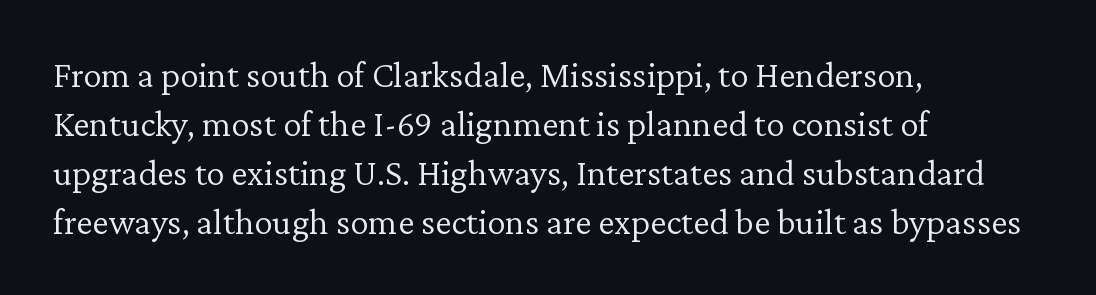
Q: Is the text bold? A: No.
Q: Is the text italic (slanted)? A: No, it is upright.
Q: Is the typeface a serif or a sans-serif typeface? A: Serif.
Q: Is the text underlined? A: No.
Q: How is the paragraph aligned? A: Left-aligned.
Q: Is the spacing between letters normal or unusually wide? A: Normal.
Q: Is the spacing between lines tight, normal or loose? A: Normal.
Q: Width (condensed, normal, or wide)? A: Normal.
Q: Stroke contrast? A: Low.
Q: x-height? A: Medium.
Q: Monospaced? A: No.
